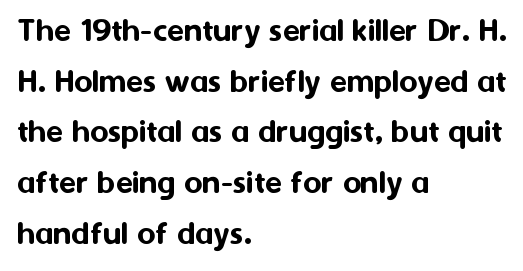
Q: Is the text italic (slanted)? A: No, it is upright.
Q: Is the typeface a serif or a sans-serif typeface? A: Sans-serif.
Q: Is the text underlined? A: No.
Q: How is the paragraph aligned? A: Left-aligned.
Q: Is the spacing between letters normal or unusually wide? A: Normal.
Q: Is the spacing between lines tight, normal or loose? A: Normal.
Q: Width (condensed, normal, or wide)? A: Normal.
Q: Stroke contrast? A: Medium.
Q: x-height? A: Medium.
Q: Monospaced? A: No.
